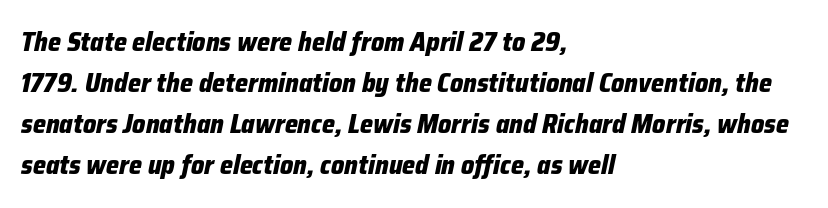
Horizontal bands of white between lines are of average thickness. Its strokes are broad and dark, the hallmark of bold type. Quick note: italic. Glyph-to-glyph distance matches everyday printed text. Honestly, there is no underline to notice here at all.
